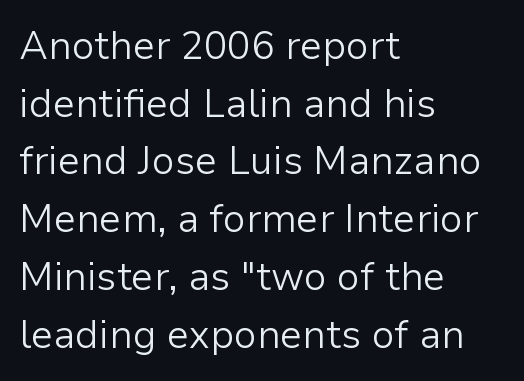
The image shows 39 px light sans-serif type, upright; set left-aligned, normal line spacing (1.48x), normal letter spacing, not underlined; low stroke contrast and a medium x-height.
